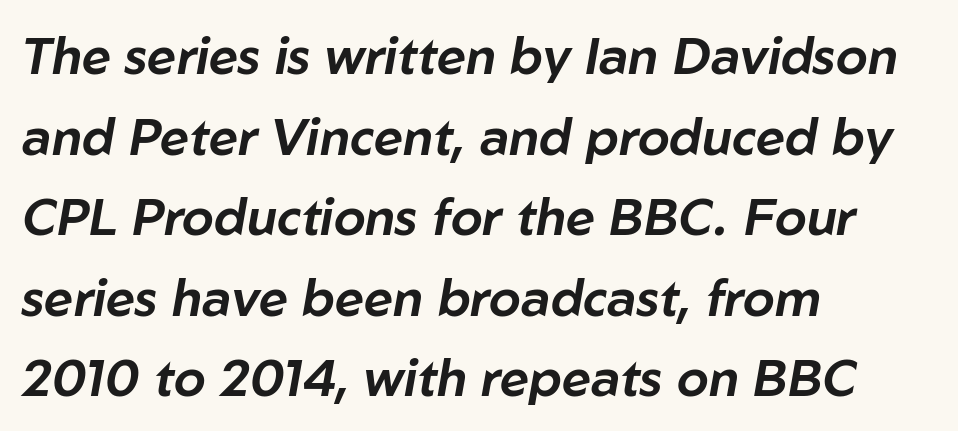
{"italic": "yes", "lean": "right", "slant_degrees": 10, "width": "normal", "stroke_contrast": "low", "x_height": "medium", "monospaced": "no", "underline": "no", "align": "left", "line_spacing": "normal", "line_spacing_ratio": 1.58, "letter_spacing": "normal", "letter_spacing_em": 0.0, "glyph_px": 51}
